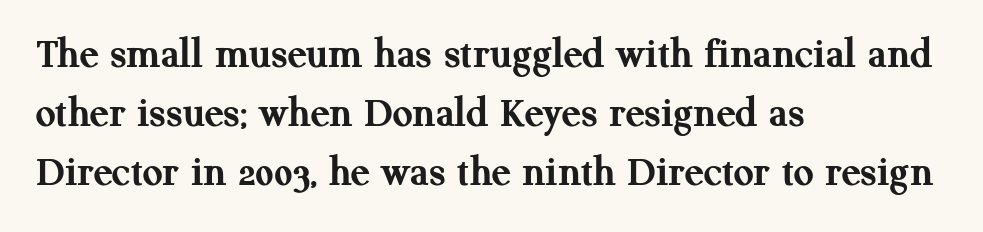
Posture: vertical. The strip under each line holds only bare page. You could not count columns in this text — the font is proportionally spaced. The strokes are fattened all the way to bold. The rendering shows small feet on the letterforms — a serif design.
